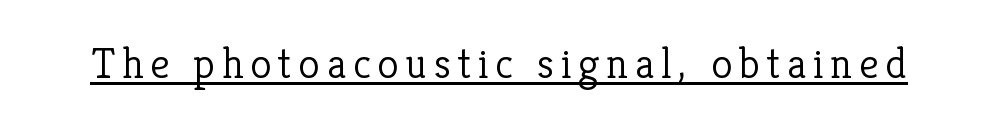
The image shows 44 px light serif type, upright; set underlined; low stroke contrast and a medium x-height.
